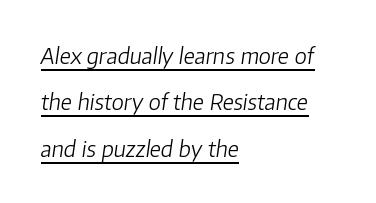
The cut favours lightness, reaching ordinary text weight at its darkest. Tracking here is standard; glyphs follow each other at the usual distance. These lines stack with their left ends in a neat column. The words here are underlined.
